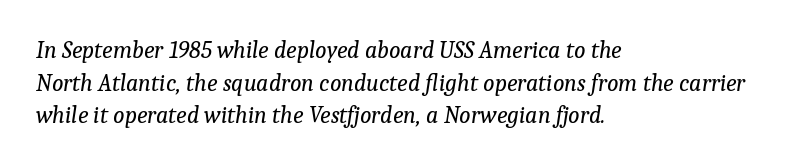
No word sits above an underline. Is the stroke heavy? The answer is a plain regular-or-lighter. This rendering leaves character spacing at its baseline value. The font's italic variant was chosen for this text. The lines are quadded left. Interline gaps are of average width in this sample.
